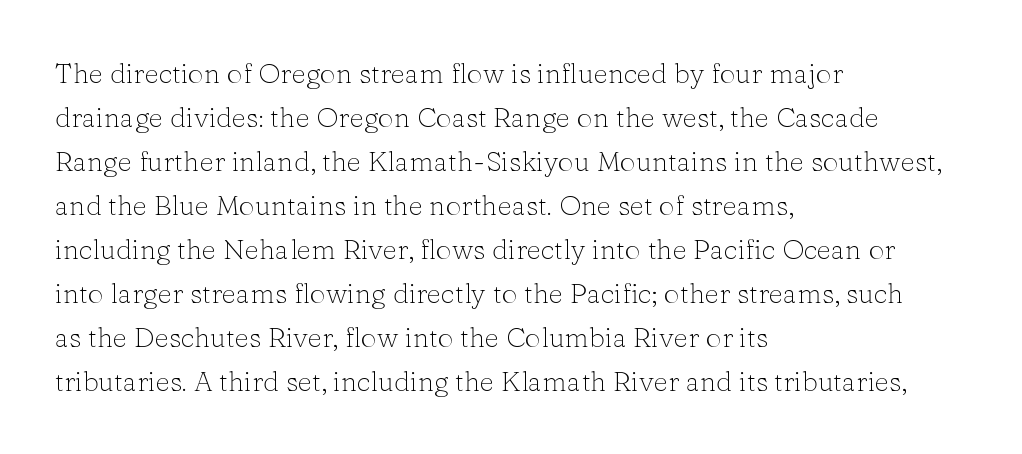
{"serif": "yes", "italic": "no", "bold": "no", "weight": "light", "width": "normal", "stroke_contrast": "low", "x_height": "medium", "monospaced": "no", "underline": "no", "align": "left", "line_spacing": "normal", "line_spacing_ratio": 1.57, "letter_spacing": "normal", "letter_spacing_em": 0.0, "glyph_px": 28}
